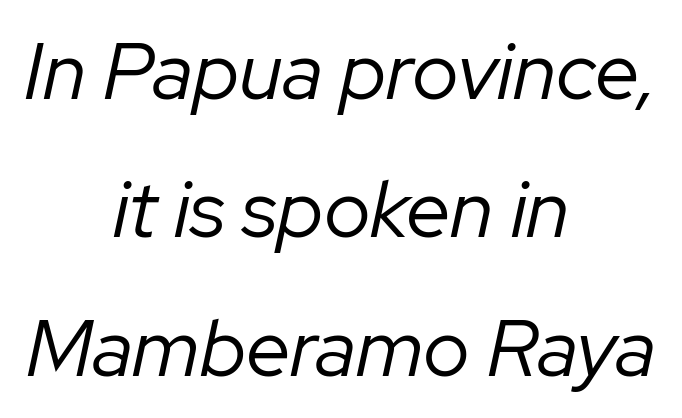
These lines are centered, leaving both edges ragged. Think of a printed novel: that variable character pitch is what you see here. The rendering keeps characters at their native spacing. Descenders hang freely into open space. Quick note: italic. The characters are drawn with everyday or finer stroke widths.
